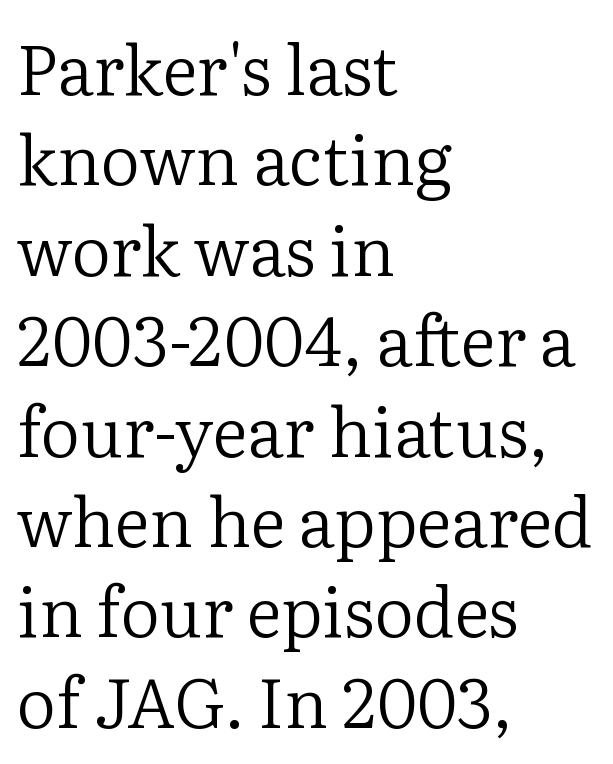
The image shows 69 px regular-weight serif type, upright; set left-aligned, normal line spacing (1.31x), normal letter spacing, not underlined; low stroke contrast and a medium x-height.
